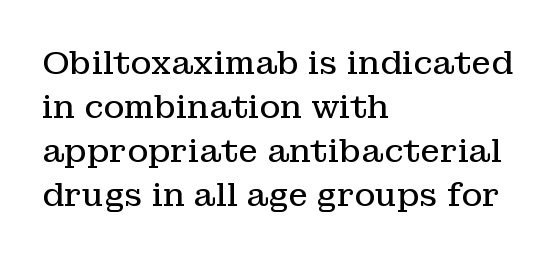
The image shows 32 px regular-weight serif type, upright; set left-aligned, normal line spacing (1.38x), normal letter spacing, not underlined; low stroke contrast and a medium x-height.
